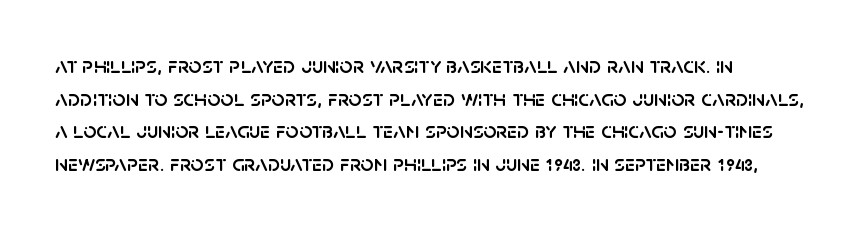
{"italic": "no", "underline": "no", "line_spacing": "normal", "line_spacing_ratio": 1.42, "letter_spacing": "normal", "letter_spacing_em": 0.0, "glyph_px": 23}
